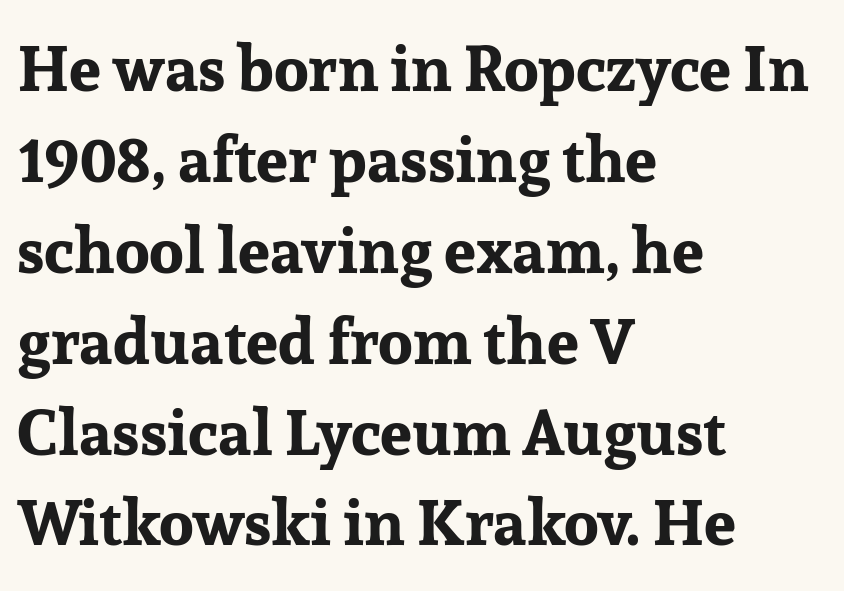
This is serif lettering, the kind often seen in printed books. Ascenders rise straight up at ninety degrees. A classic flush-left, rag-right setting is used for this passage. The leading is moderate, giving the passage an even texture.
